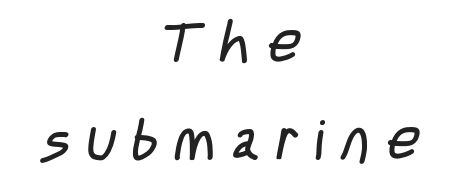
Nope, no serifs anywhere on these letters. The whitespace from short lines is split evenly between both sides. Varying glyph widths throughout — classic text-font behaviour. These glyphs show unthickened strokes, regular width or finer. The line texture is sparse and dotted thanks to wide tracking.
